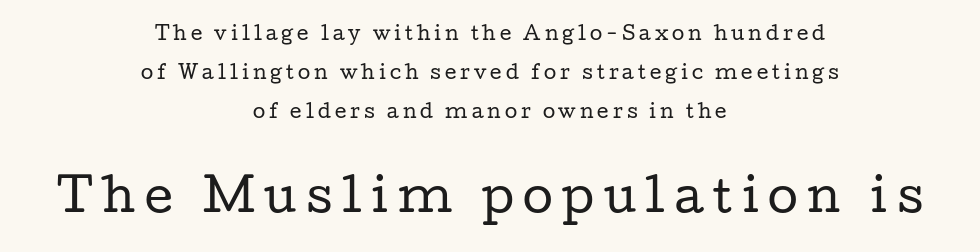
The image shows 44 px regular-weight, wide serif type, upright; set centered, loose line spacing (2.18x), unusually wide letter spacing (+0.22 em), not underlined; the second (bottom) block is 2.44x larger; low stroke contrast and a medium x-height.
